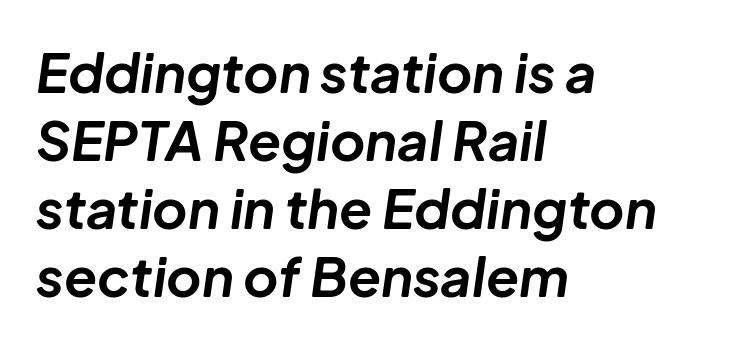
Proportional: the letters do not fall into vertical columns. A clean baseline with only descenders dipping below it. Casual observation: everything's shoved over to the left. Typesetter's note: full bold, strokes at maximum text heaviness. It's the slanting kind of type.
